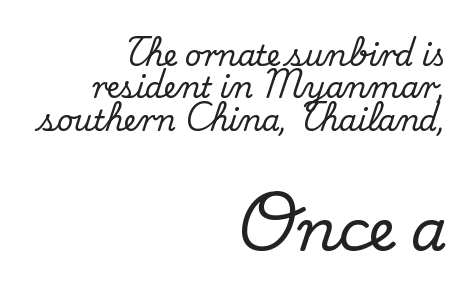
Q: Is the text italic (slanted)? A: Yes.
Q: Is the typeface a serif or a sans-serif typeface? A: Serif.
Q: Is the text underlined? A: No.
Q: How is the paragraph aligned? A: Right-aligned.
Q: Is the spacing between letters normal or unusually wide? A: Normal.
Q: Is the spacing between lines tight, normal or loose? A: Tight.
Q: Which block of text is set in a larger size, the first (top) or the second (bottom)? A: The second (bottom) one.
Q: Width (condensed, normal, or wide)? A: Normal.
Q: Stroke contrast? A: Medium.
Q: x-height? A: Small.
Q: Monospaced? A: No.
